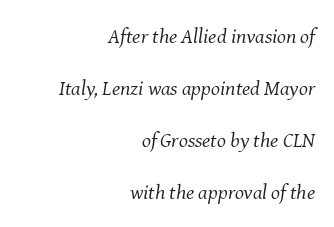
The rendering anchors every line to the right-hand side. The vertical gap from one line to the next is large. Default kerning and tracking; the words read as compact shapes. Letters rest on an invisible, unmarked baseline.
